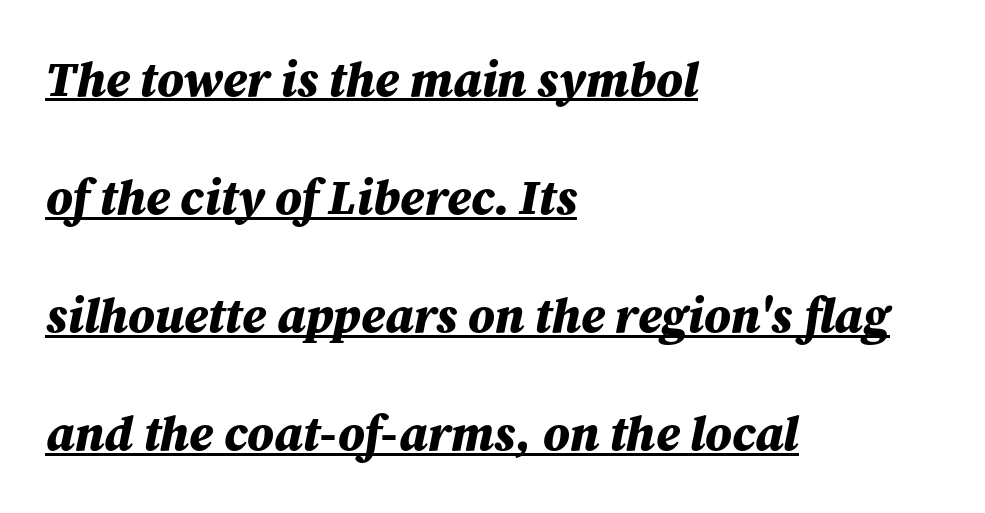
These lines are set flush left with a ragged right edge. Varying glyph widths throughout — classic text-font behaviour. Every word sits above its own underline. The rendering applies a slant to the glyphs. Characters follow at the spacing the type designer built in. This sample trades compactness for vertical openness between lines.
